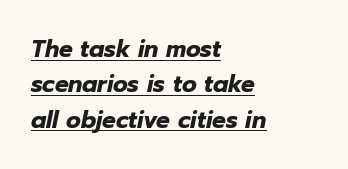
{"italic": "yes", "lean": "right", "slant_degrees": 12, "bold": "yes", "underline": "yes", "align": "left", "line_spacing": "normal", "line_spacing_ratio": 1.54, "letter_spacing": "normal", "letter_spacing_em": 0.0, "glyph_px": 23}
